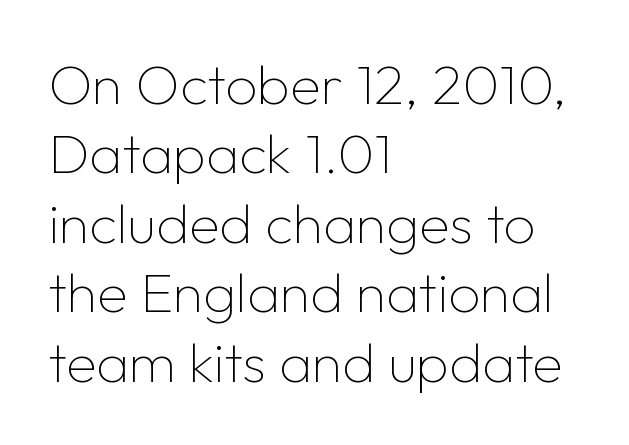
Q: Is the text bold? A: No.
Q: Is the text italic (slanted)? A: No, it is upright.
Q: Is the typeface a serif or a sans-serif typeface? A: Sans-serif.
Q: Is the text underlined? A: No.
Q: How is the paragraph aligned? A: Left-aligned.
Q: Is the spacing between letters normal or unusually wide? A: Normal.
Q: Width (condensed, normal, or wide)? A: Normal.
Q: Stroke contrast? A: Low.
Q: x-height? A: Medium.
Q: Monospaced? A: No.
